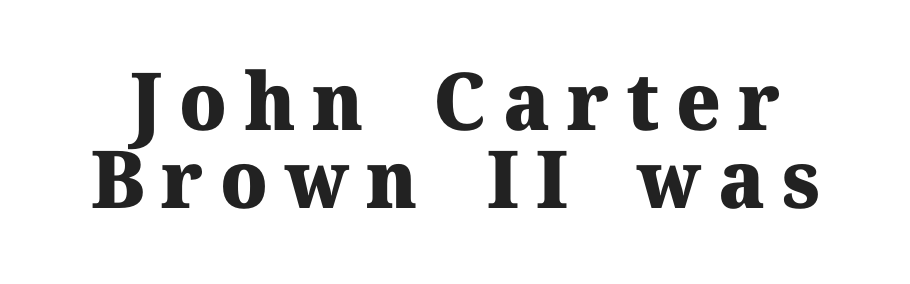
The image shows 80 px heavy serif type, upright; set tight line spacing (0.98x), unusually wide letter spacing (+0.21 em), not underlined; medium stroke contrast and a medium x-height.
